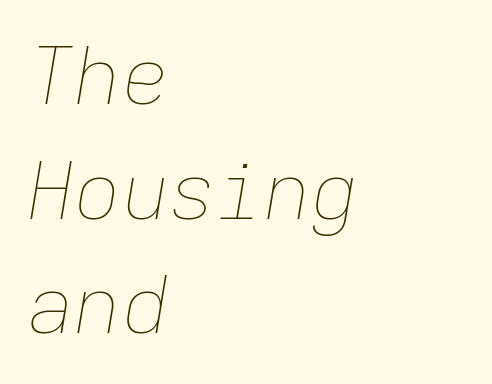
The image shows 79 px thin type, italic (leaning right), monospaced; set left-aligned, normal line spacing (1.45x), normal letter spacing, not underlined; low stroke contrast and a medium x-height.
